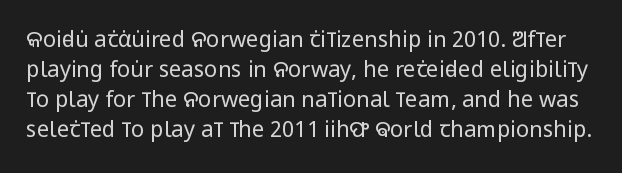
Q: Is the text bold? A: No.
Q: Is the text italic (slanted)? A: No, it is upright.
Q: Is the text underlined? A: No.
Q: Is the spacing between letters normal or unusually wide? A: Normal.
Q: Is the spacing between lines tight, normal or loose? A: Normal.
